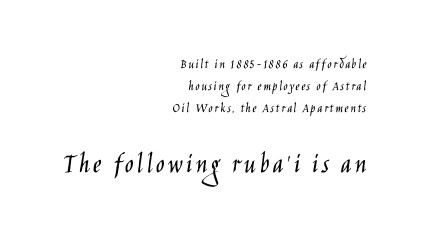
The image shows 29 px light, condensed sans-serif type; set right-aligned, normal line spacing (1.58x), not underlined; the second (bottom) block is 2.07x larger; low stroke contrast and a large x-height.
